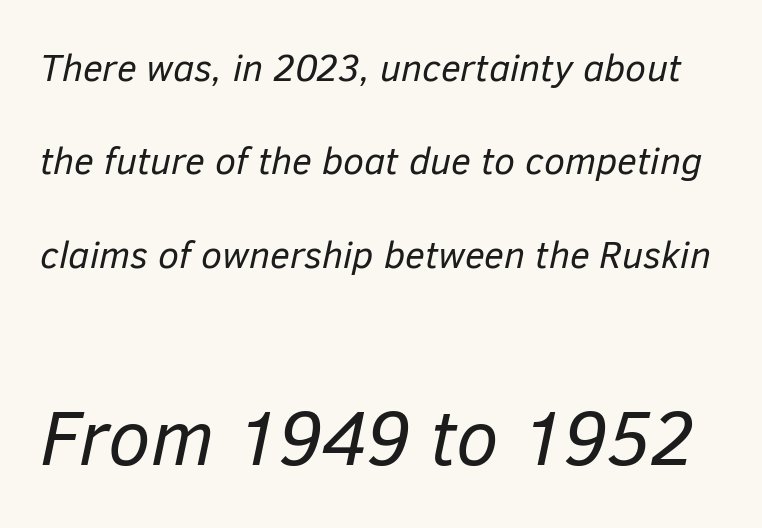
{"italic": "yes", "lean": "right", "slant_degrees": 12, "bold": "no", "weight": "regular", "width": "normal", "stroke_contrast": "low", "x_height": "medium", "monospaced": "no", "underline": "no", "line_spacing": "loose", "line_spacing_ratio": 2.46, "letter_spacing": "normal", "letter_spacing_em": 0.0, "larger_block": "second", "size_ratio": 2.03, "glyph_px": 77}
